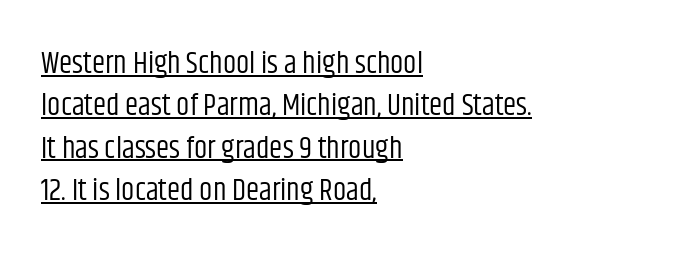
Q: Is the text bold? A: No.
Q: Is the text italic (slanted)? A: No, it is upright.
Q: Is the typeface a serif or a sans-serif typeface? A: Sans-serif.
Q: Is the text underlined? A: Yes.
Q: How is the paragraph aligned? A: Left-aligned.
Q: Is the spacing between letters normal or unusually wide? A: Normal.
Q: Is the spacing between lines tight, normal or loose? A: Normal.
Q: Width (condensed, normal, or wide)? A: Condensed.
Q: Stroke contrast? A: Low.
Q: x-height? A: Large.
Q: Monospaced? A: No.
